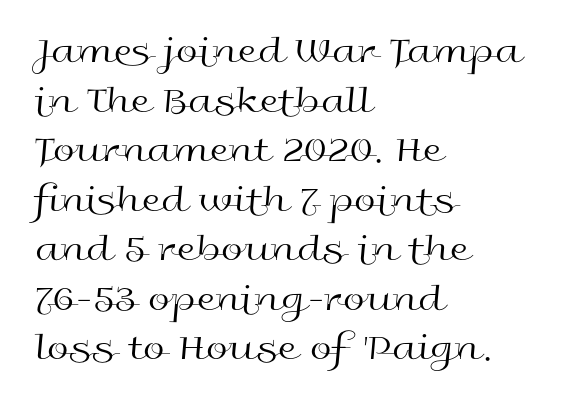
{"serif": "no", "italic": "no", "bold": "no", "weight": "regular", "width": "wide", "x_height": "medium", "monospaced": "no", "underline": "no", "align": "left", "line_spacing": "normal", "line_spacing_ratio": 1.27, "letter_spacing": "normal", "letter_spacing_em": 0.0, "glyph_px": 39}
